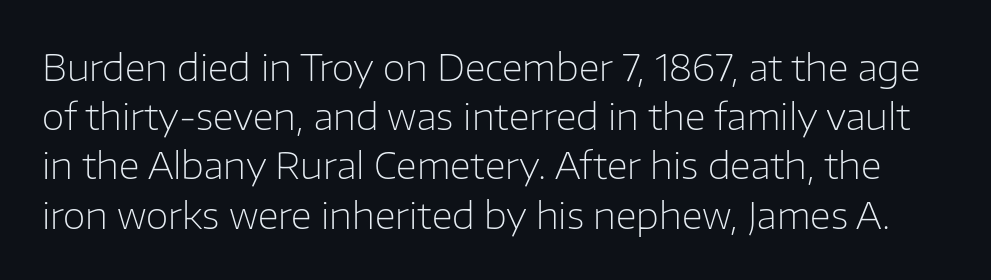
Q: Is the text bold? A: No.
Q: Is the text italic (slanted)? A: No, it is upright.
Q: Is the typeface a serif or a sans-serif typeface? A: Sans-serif.
Q: Is the text underlined? A: No.
Q: Is the spacing between letters normal or unusually wide? A: Normal.
Q: Is the spacing between lines tight, normal or loose? A: Normal.
Q: Width (condensed, normal, or wide)? A: Normal.
Q: Stroke contrast? A: Low.
Q: x-height? A: Medium.
Q: Monospaced? A: No.
